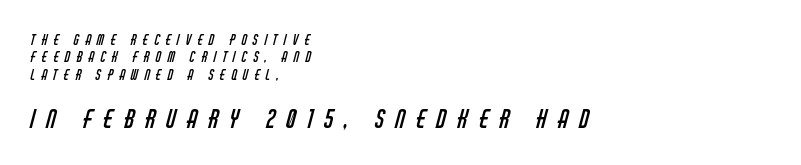
{"bold": "no", "underline": "no", "align": "left", "line_spacing_ratio": 1.24, "letter_spacing": "wide", "letter_spacing_em": 0.44, "larger_block": "second", "size_ratio": 1.79, "glyph_px": 25}
